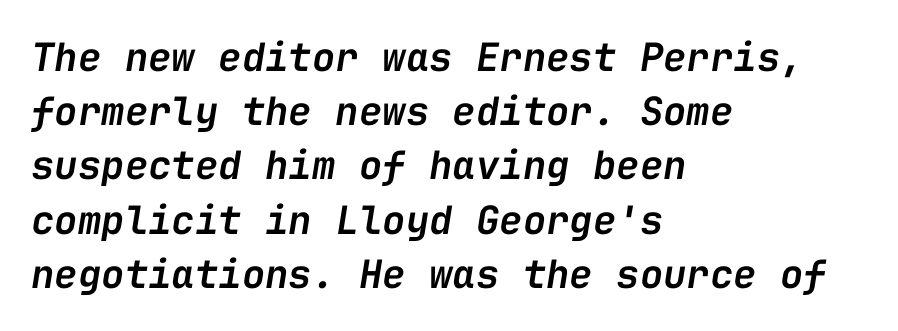
The image shows 39 px semibold type, italic (leaning right), monospaced; set left-aligned, normal line spacing (1.39x), normal letter spacing, not underlined; low stroke contrast and a medium x-height.
